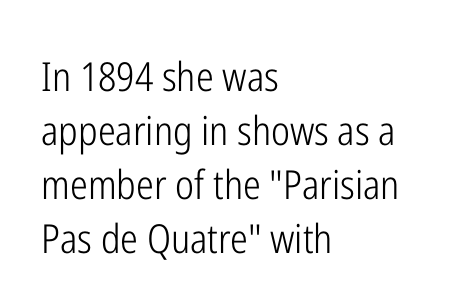
Compared with a centered layout, this one pins lines to the left instead. No italicization has been applied; the sample stays upright. The type is set solid horizontally, with unmodified tracking. Looks like regular typesetting: each glyph gets only the width it needs. The passage shown is not bold in any degree. The font family rendered here belongs to the sans-serif group.
